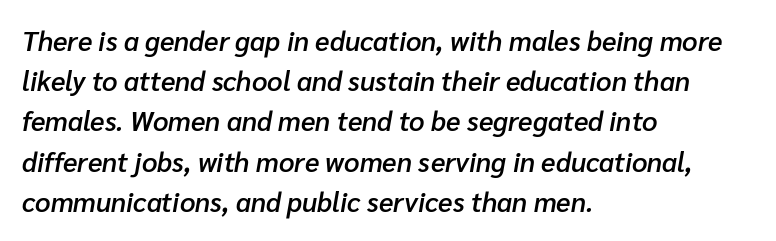
The letters are slanted; this is an italic face. A semibold gives these letters moderate extra thickness, short of bold. Between one letter and the next there's only the usual sliver of space. The space beneath each line is pristine and unruled.
